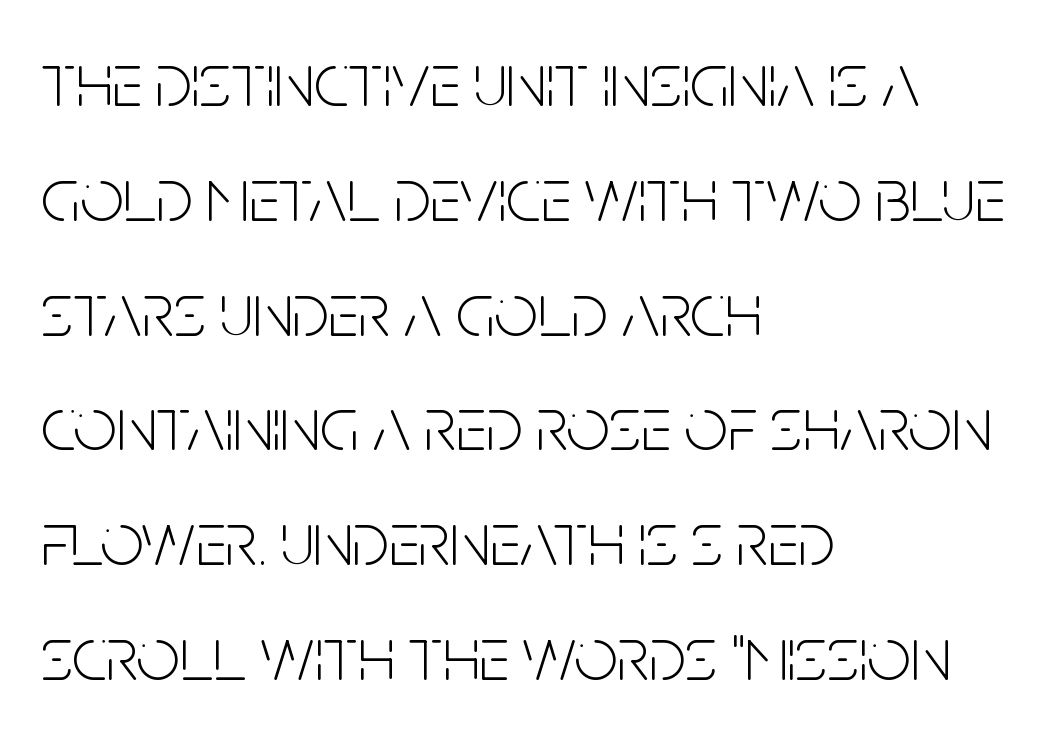
If you drew a line through each stem, it would be perfectly vertical. The passage shown is not underscored anywhere. Type style note: lacks serifs. Character widths vary here, with narrow letters taking less room than wide ones. Horizontal bands of white between lines are of average thickness. Teacher's note: observe the even left margin — that is flush-left alignment.
